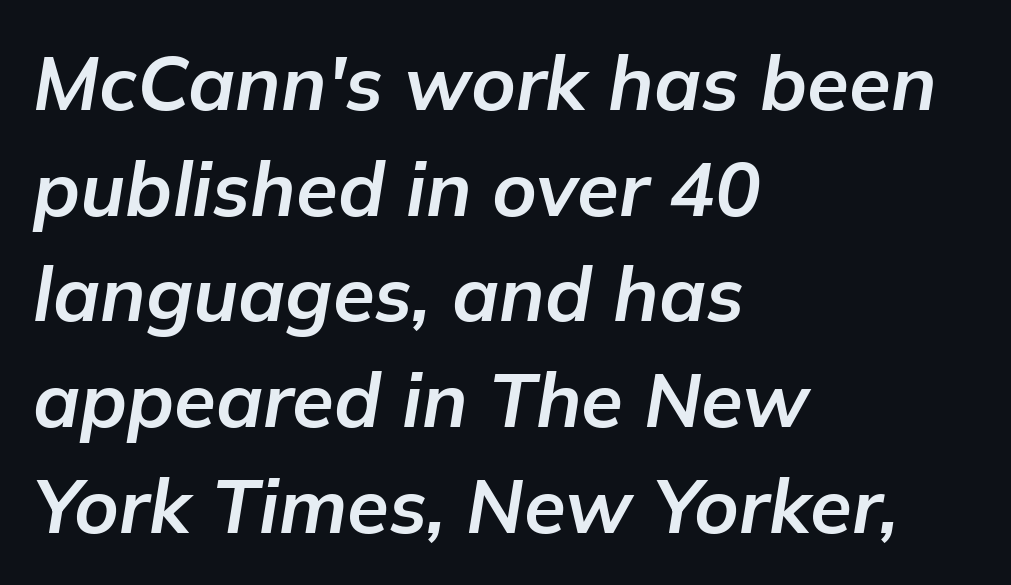
{"italic": "yes", "lean": "right", "slant_degrees": 9, "bold": "yes", "weight": "bold", "width": "normal", "stroke_contrast": "low", "x_height": "medium", "monospaced": "no", "underline": "no", "align": "left", "line_spacing": "normal", "line_spacing_ratio": 1.39, "letter_spacing": "normal", "letter_spacing_em": 0.0, "glyph_px": 76}
